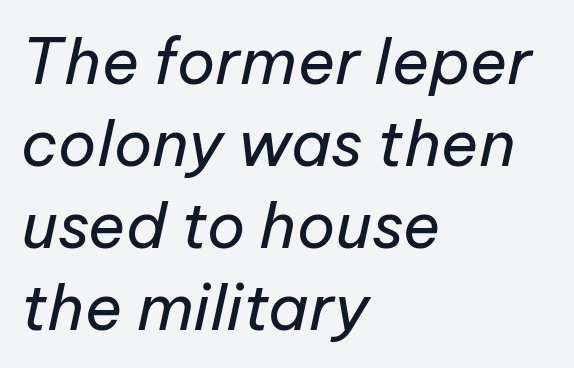
Each letter keeps its own natural width here, so spacing adapts to shape. Each line starts at the same left margin while the right side varies. Nothing heavy about these letters — not bold at all. Students, observe: this is what conventionally led text looks like.
